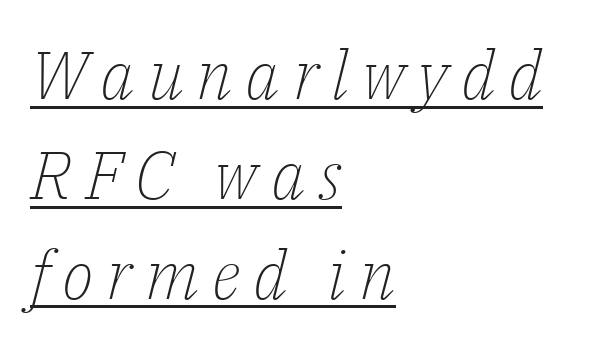
{"serif": "yes", "italic": "yes", "lean": "right", "slant_degrees": 14, "bold": "no", "weight": "light", "width": "normal", "stroke_contrast": "low", "x_height": "medium", "monospaced": "no", "underline": "yes", "align": "left", "line_spacing": "normal", "line_spacing_ratio": 1.49, "glyph_px": 67}
